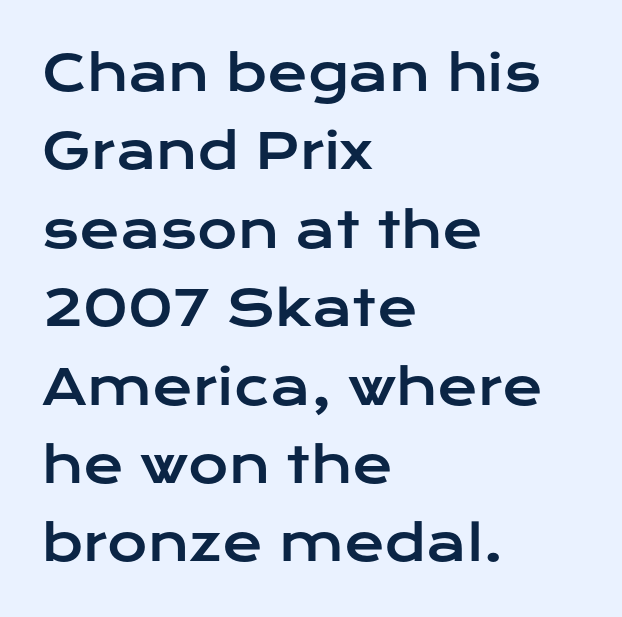
The image shows 49 px wide sans-serif type, upright; set left-aligned, normal line spacing (1.6x), normal letter spacing, not underlined; low stroke contrast and a medium x-height.
